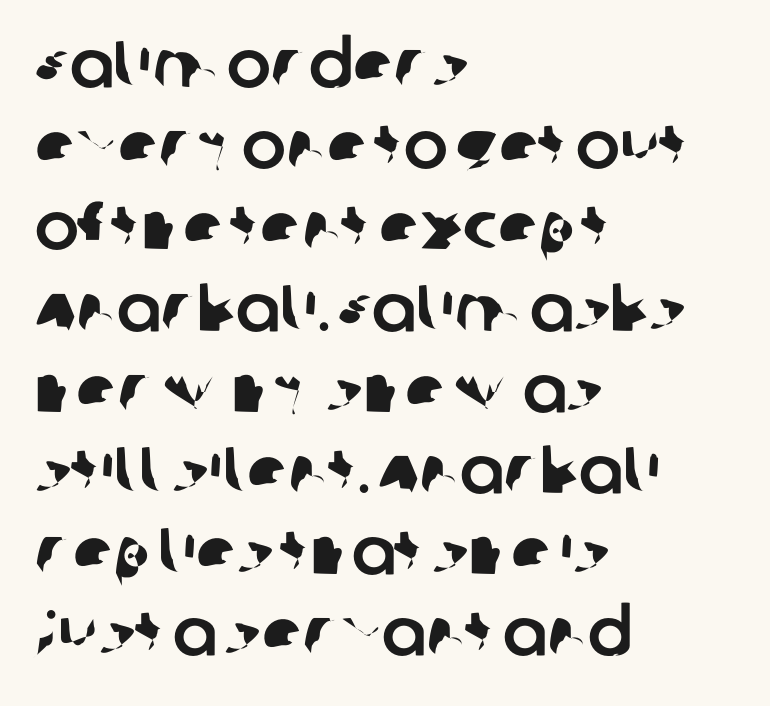
Reading down the block, your eye returns to a fixed left position each line. The baseline area is clear. The face used here is proportionally spaced, like ordinary book or web type. How are the letters spaced? Ordinarily, with no added tracking. Nothing sits at the stroke ends, so this counts as sans-serif.
